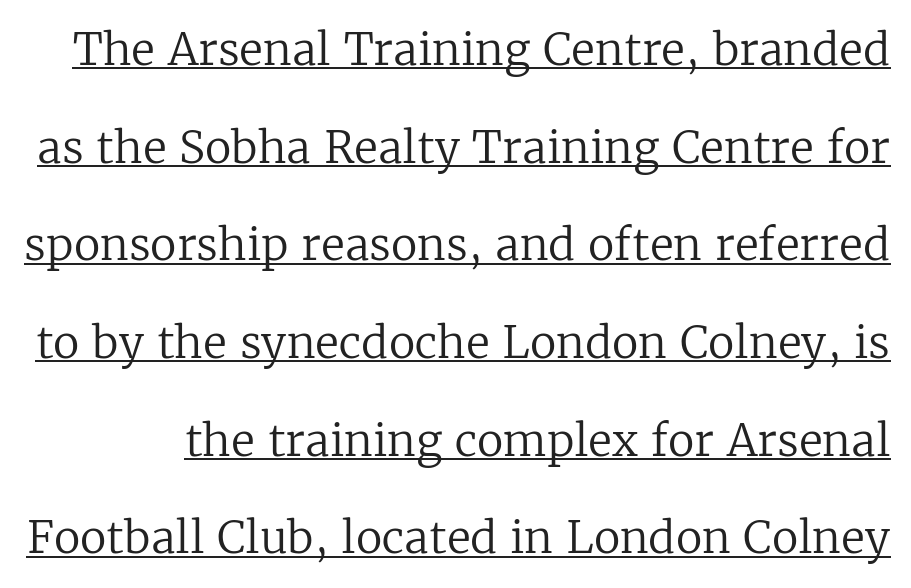
Q: Is the text bold? A: No.
Q: Is the text italic (slanted)? A: No, it is upright.
Q: Is the typeface a serif or a sans-serif typeface? A: Serif.
Q: Is the text underlined? A: Yes.
Q: Is the spacing between letters normal or unusually wide? A: Normal.
Q: Is the spacing between lines tight, normal or loose? A: Loose.
Q: Width (condensed, normal, or wide)? A: Normal.
Q: Stroke contrast? A: Low.
Q: x-height? A: Medium.
Q: Monospaced? A: No.
